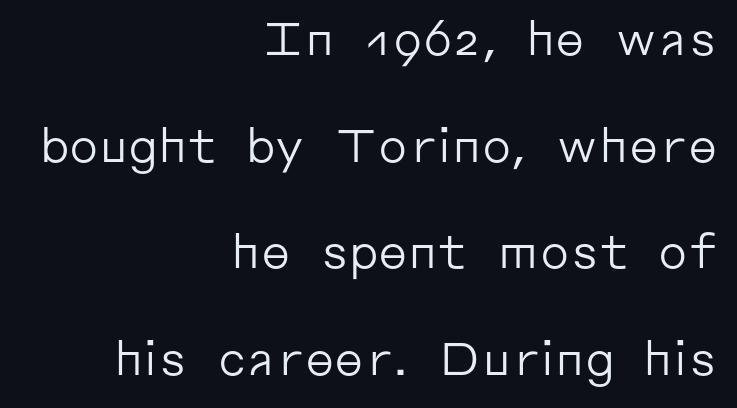
Each line ends at the same right margin while the left side varies. The rendering shows plain stroke endings on the letterforms — a sans-serif design. Note the varied advance widths — an 'i' is clearly narrower than an 'm'. Check under the words: just untouched page. Nope, not italic — everything's standing straight. Does extra space separate the letters? No, they use regular spacing.
